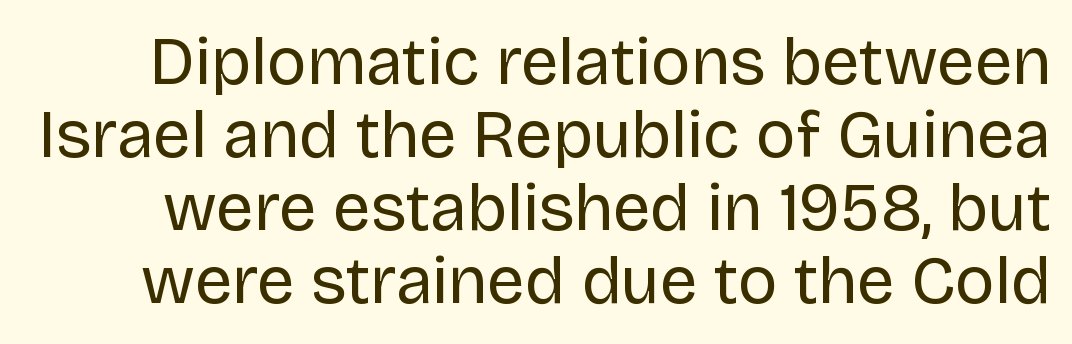
Q: Is the text bold? A: No.
Q: Is the text italic (slanted)? A: No, it is upright.
Q: Is the typeface a serif or a sans-serif typeface? A: Sans-serif.
Q: Is the text underlined? A: No.
Q: Is the spacing between letters normal or unusually wide? A: Normal.
Q: Is the spacing between lines tight, normal or loose? A: Tight.
Q: Width (condensed, normal, or wide)? A: Normal.
Q: Stroke contrast? A: Low.
Q: x-height? A: Large.
Q: Monospaced? A: No.
